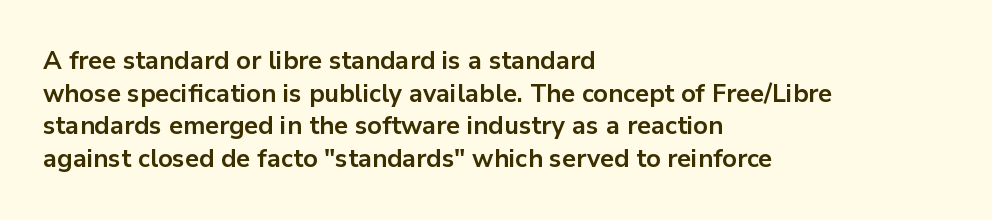
{"italic": "no", "bold": "yes", "underline": "no", "align": "left", "line_spacing": "normal", "line_spacing_ratio": 1.31, "letter_spacing": "normal", "letter_spacing_em": 0.0, "glyph_px": 25}
